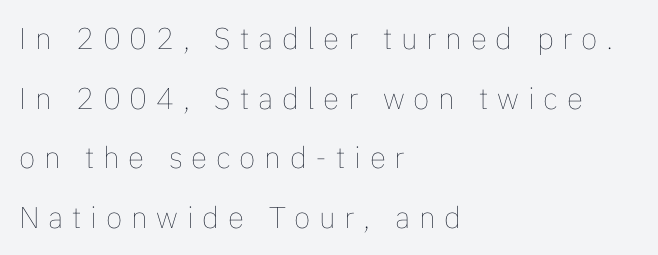
Ascenders rise straight up at ninety degrees. The letterforms sit at book weight or below. Left-aligned paragraph, ragged on the right. The rendering uses natural spacing where letterforms have individual widths.
